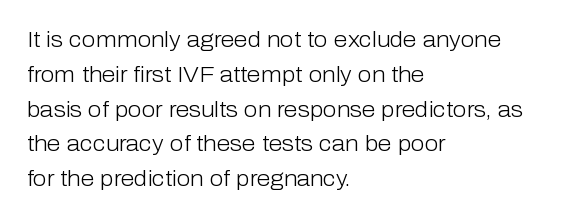
{"italic": "no", "bold": "no", "underline": "no", "align": "left", "line_spacing": "normal", "line_spacing_ratio": 1.58, "letter_spacing": "normal", "letter_spacing_em": 0.0, "glyph_px": 22}
